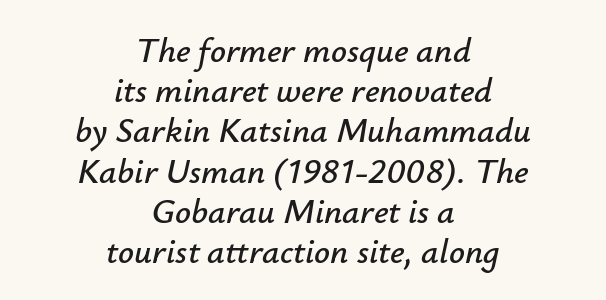
The image shows 35 px text type, italic (leaning right); set centered, tight line spacing (1.15x), normal letter spacing, not underlined; low stroke contrast and a small x-height.
